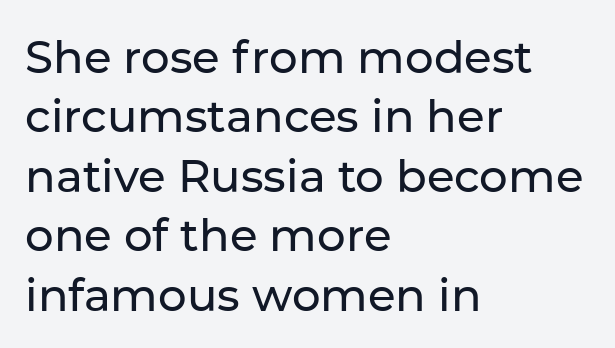
The image shows 45 px sans-serif type, upright; set left-aligned, normal line spacing (1.32x), normal letter spacing, not underlined; low stroke contrast and a medium x-height.
